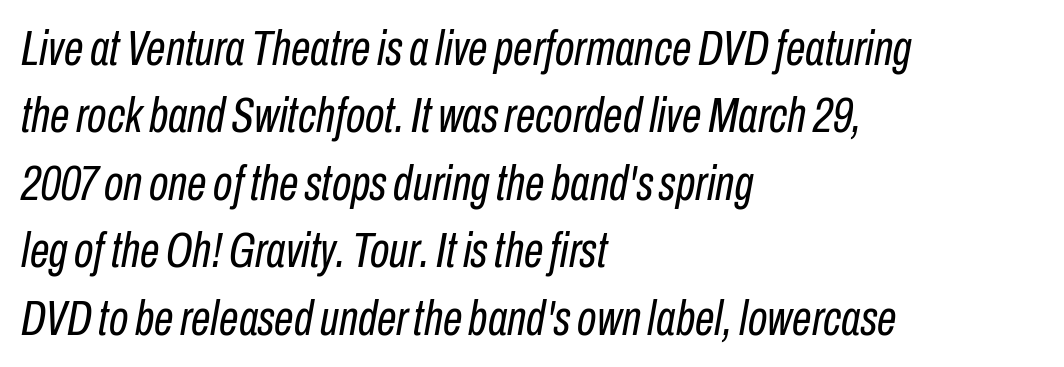
The words here are not underlined. Words appear dense and cohesive because spacing is normal. This is oblique type, the kind used for emphasis or titles. Quick note: interline space is typical.
